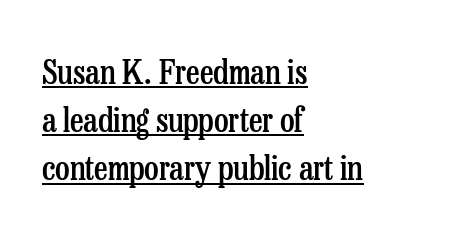
The image shows 33 px semibold, condensed serif type, upright; set left-aligned, normal line spacing (1.46x), normal letter spacing, underlined; low stroke contrast and a medium x-height.
